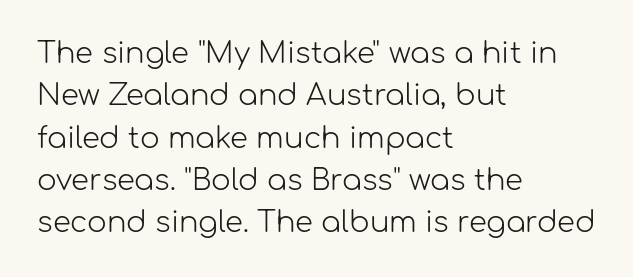
The image shows 29 px light sans-serif type, upright; set left-aligned, normal line spacing (1.46x), normal letter spacing, not underlined; low stroke contrast and a medium x-height.
